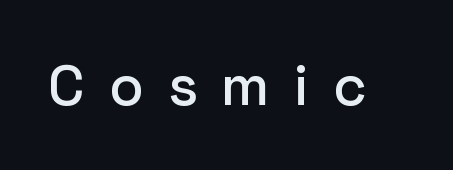
Q: Is the text italic (slanted)? A: No, it is upright.
Q: Is the typeface a serif or a sans-serif typeface? A: Sans-serif.
Q: Is the text underlined? A: No.
Q: Is the spacing between letters normal or unusually wide? A: Unusually wide.
Q: Width (condensed, normal, or wide)? A: Normal.
Q: Stroke contrast? A: Low.
Q: x-height? A: Medium.
Q: Monospaced? A: No.
